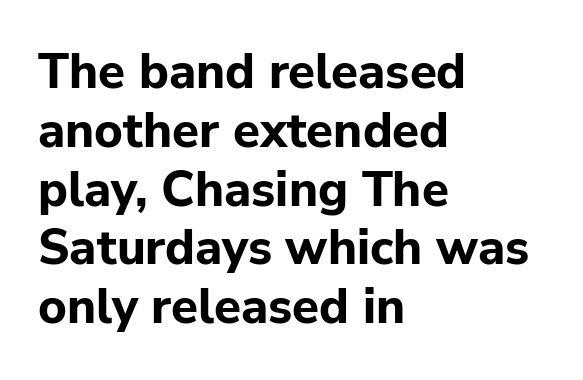
{"serif": "no", "italic": "no", "bold": "yes", "weight": "bold", "width": "normal", "stroke_contrast": "low", "x_height": "medium", "monospaced": "no", "underline": "no", "align": "left", "line_spacing_ratio": 1.2, "letter_spacing": "normal", "letter_spacing_em": 0.0, "glyph_px": 49}
